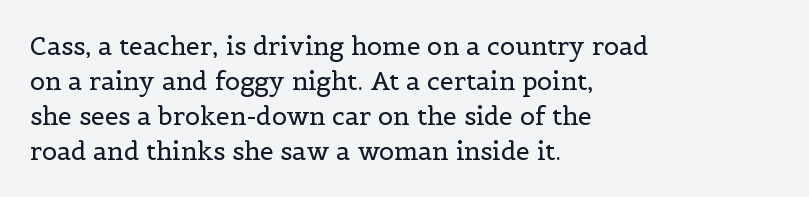
{"italic": "no", "bold": "no", "underline": "no", "align": "left", "line_spacing": "normal", "line_spacing_ratio": 1.4, "letter_spacing": "normal", "letter_spacing_em": 0.0, "glyph_px": 25}
